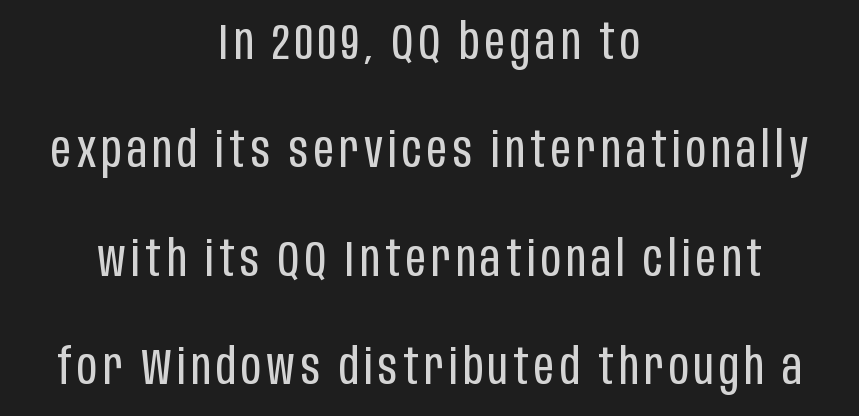
Q: Is the text bold? A: No.
Q: Is the text italic (slanted)? A: No, it is upright.
Q: Is the typeface a serif or a sans-serif typeface? A: Sans-serif.
Q: Is the text underlined? A: No.
Q: How is the paragraph aligned? A: Centered.
Q: Is the spacing between lines tight, normal or loose? A: Loose.
Q: Width (condensed, normal, or wide)? A: Condensed.
Q: Stroke contrast? A: Low.
Q: x-height? A: Large.
Q: Monospaced? A: No.
